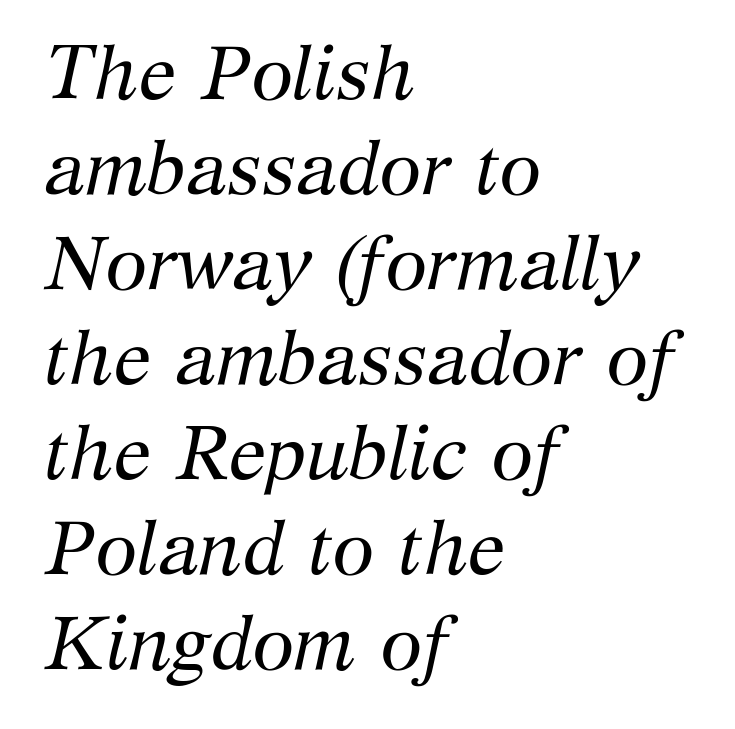
Q: Is the text bold? A: No.
Q: Is the text italic (slanted)? A: Yes, it leans right by about 12 degrees.
Q: Is the typeface a serif or a sans-serif typeface? A: Serif.
Q: Is the text underlined? A: No.
Q: How is the paragraph aligned? A: Left-aligned.
Q: Is the spacing between letters normal or unusually wide? A: Normal.
Q: Is the spacing between lines tight, normal or loose? A: Normal.
Q: Width (condensed, normal, or wide)? A: Normal.
Q: Stroke contrast? A: Medium.
Q: x-height? A: Medium.
Q: Monospaced? A: No.
